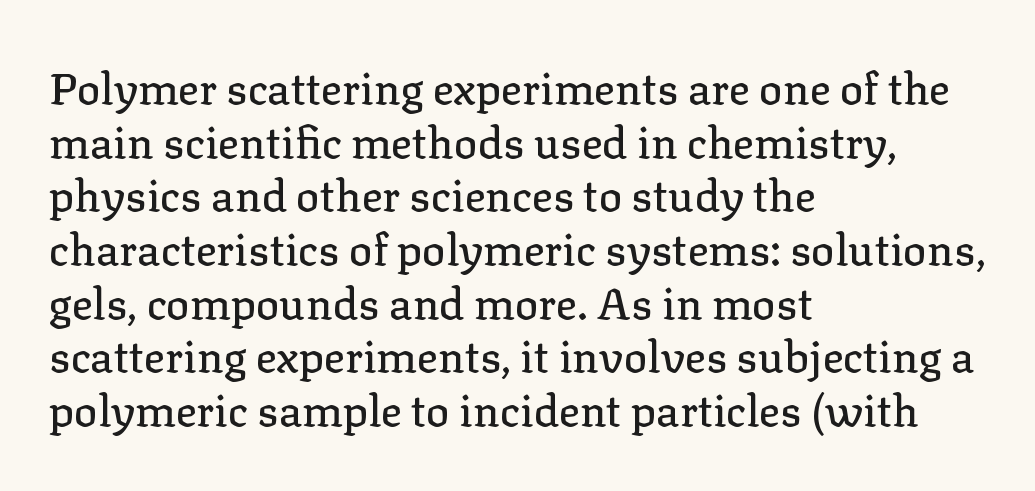
Q: Is the text italic (slanted)? A: No, it is upright.
Q: Is the typeface a serif or a sans-serif typeface? A: Serif.
Q: Is the text underlined? A: No.
Q: How is the paragraph aligned? A: Left-aligned.
Q: Is the spacing between letters normal or unusually wide? A: Normal.
Q: Width (condensed, normal, or wide)? A: Normal.
Q: Stroke contrast? A: Low.
Q: x-height? A: Medium.
Q: Monospaced? A: No.
